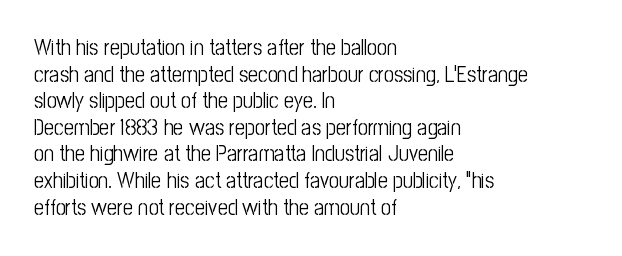
The image shows 22 px text type, upright; set left-aligned, line spacing 1.21x, normal letter spacing, not underlined.
